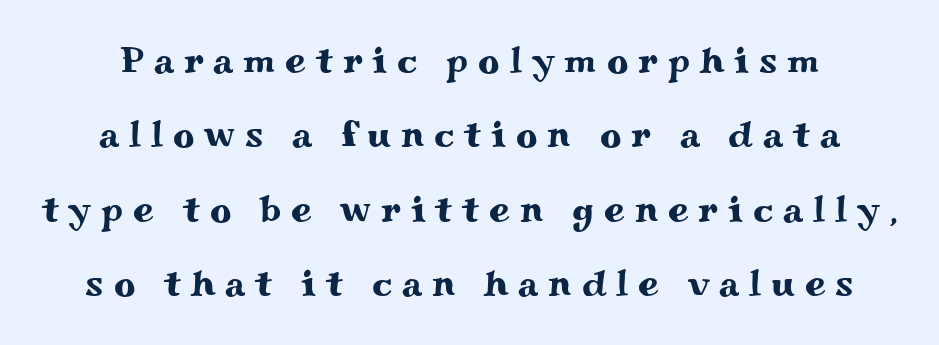
Q: Is the text italic (slanted)? A: No, it is upright.
Q: Is the typeface a serif or a sans-serif typeface? A: Serif.
Q: Is the text underlined? A: No.
Q: Is the spacing between letters normal or unusually wide? A: Unusually wide.
Q: Is the spacing between lines tight, normal or loose? A: Loose.
Q: Width (condensed, normal, or wide)? A: Wide.
Q: Stroke contrast? A: Medium.
Q: x-height? A: Small.
Q: Monospaced? A: No.
